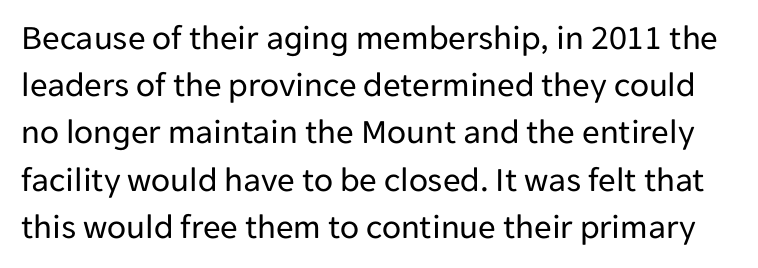
Spacing verdict: proportional, widths tailored to each character. The leading is moderate, giving the passage an even texture. Rendered with straight, roman letterforms. The glyphs are unaccompanied by any horizontal stroke below them.
